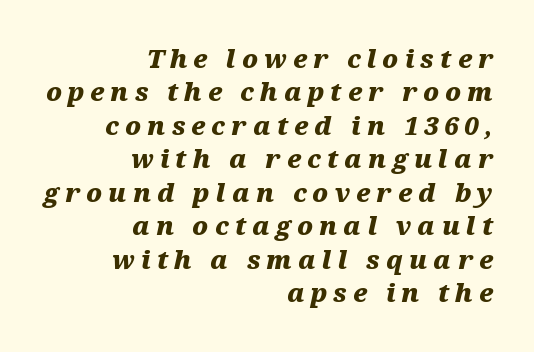
Q: Is the text bold? A: Yes.
Q: Is the text italic (slanted)? A: Yes, it leans right by about 12 degrees.
Q: Is the text underlined? A: No.
Q: How is the paragraph aligned? A: Right-aligned.
Q: Is the spacing between letters normal or unusually wide? A: Unusually wide.
Q: Is the spacing between lines tight, normal or loose? A: Normal.
